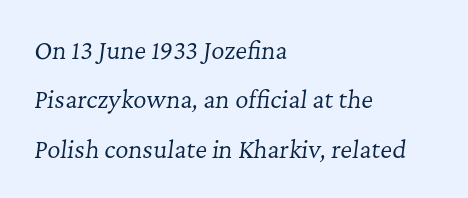
Q: Is the text bold? A: No.
Q: Is the text italic (slanted)? A: Yes, it leans right by about 7 degrees.
Q: Is the text underlined? A: No.
Q: How is the paragraph aligned? A: Left-aligned.
Q: Is the spacing between letters normal or unusually wide? A: Normal.
Q: Is the spacing between lines tight, normal or loose? A: Loose.
